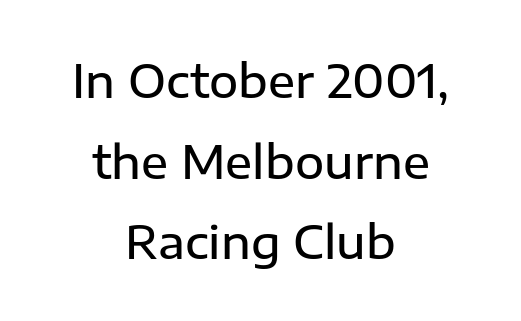
Q: Is the text bold? A: Semi-bold.
Q: Is the text italic (slanted)? A: No, it is upright.
Q: Is the typeface a serif or a sans-serif typeface? A: Sans-serif.
Q: Is the text underlined? A: No.
Q: How is the paragraph aligned? A: Centered.
Q: Is the spacing between letters normal or unusually wide? A: Normal.
Q: Width (condensed, normal, or wide)? A: Normal.
Q: Stroke contrast? A: Low.
Q: x-height? A: Medium.
Q: Monospaced? A: No.
